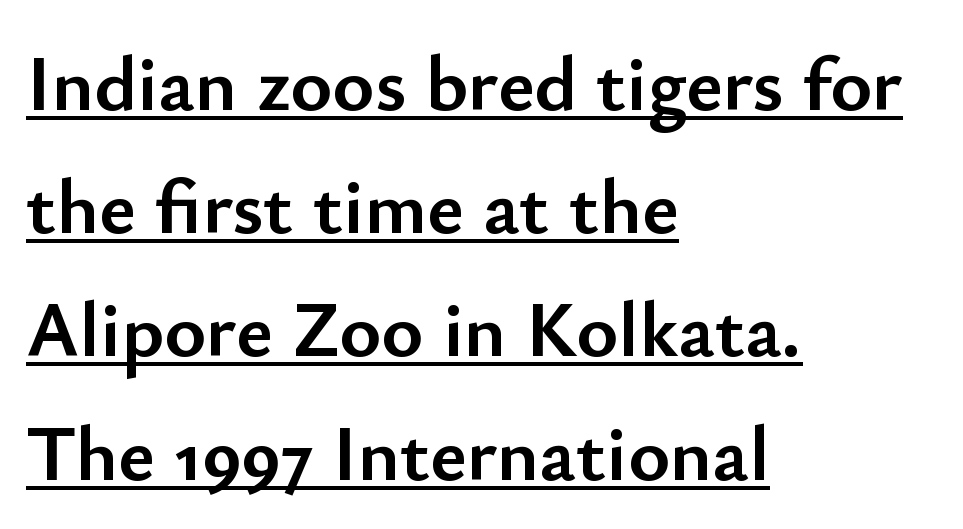
{"serif": "no", "italic": "no", "bold": "yes", "weight": "semibold", "width": "normal", "stroke_contrast": "low", "x_height": "small", "monospaced": "no", "underline": "yes", "align": "left", "line_spacing": "normal", "line_spacing_ratio": 1.56, "letter_spacing": "normal", "letter_spacing_em": 0.0, "glyph_px": 79}
